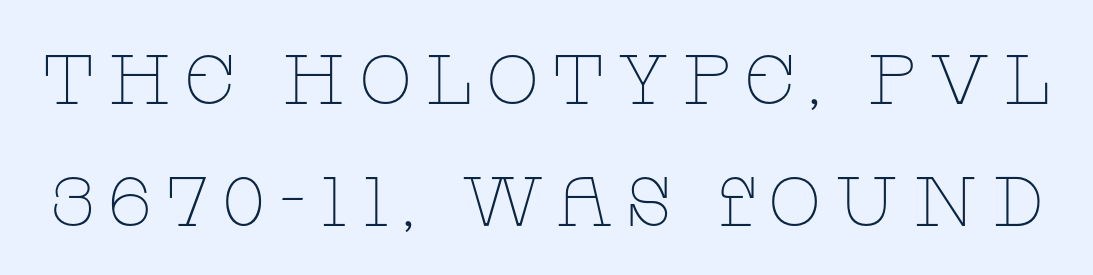
Q: Is the text bold? A: No.
Q: Is the text italic (slanted)? A: No, it is upright.
Q: Is the typeface a serif or a sans-serif typeface? A: Serif.
Q: Is the text underlined? A: No.
Q: Width (condensed, normal, or wide)? A: Wide.
Q: Stroke contrast? A: Low.
Q: x-height? A: Large.
Q: Monospaced? A: No.
